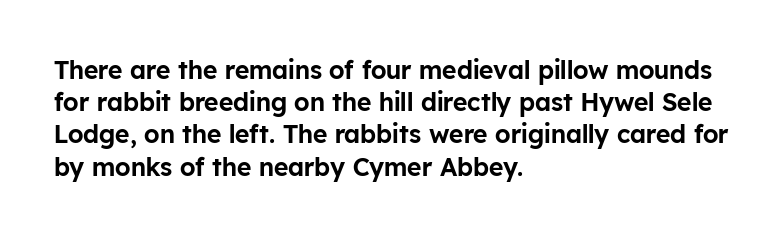
The image shows 25 px text type, upright; set left-aligned, normal line spacing (1.29x), normal letter spacing, not underlined.
